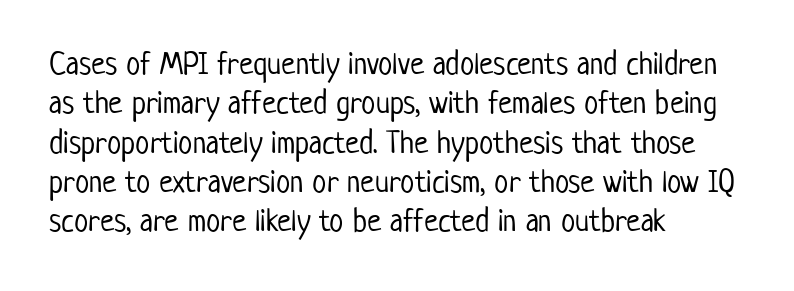
The face used here is rendered with its standard letterfit. The letters stand upright; this is a roman face. Only glyphs here, with clear space below each row. The cut favours lightness, reaching ordinary text weight at its darkest.
